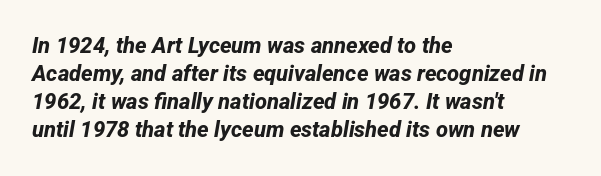
{"bold": "yes", "underline": "no", "align": "left", "line_spacing": "normal", "line_spacing_ratio": 1.28, "letter_spacing": "normal", "letter_spacing_em": 0.0, "glyph_px": 22}
